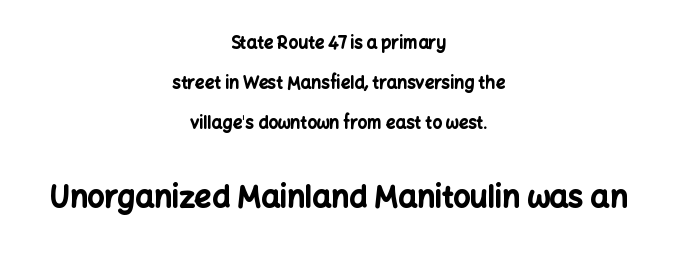
Rendered with straight, roman letterforms. A centered setting, common on invitations and titles, is used for this passage. The passage shown is emphatically bold. Do the characters align in a grid? No, the font is proportional. Of the two passages, the one underneath uses the larger point size.
